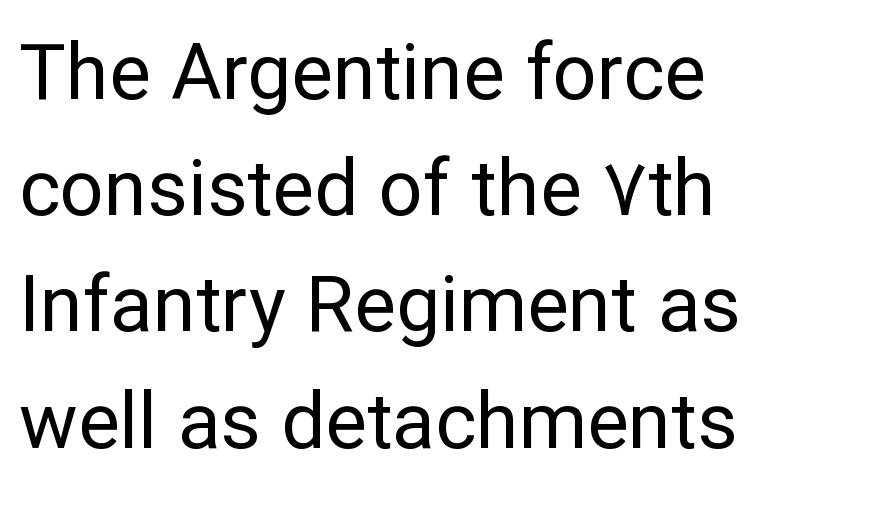
Q: Is the text bold? A: No.
Q: Is the text italic (slanted)? A: No, it is upright.
Q: Is the typeface a serif or a sans-serif typeface? A: Sans-serif.
Q: Is the text underlined? A: No.
Q: How is the paragraph aligned? A: Left-aligned.
Q: Is the spacing between letters normal or unusually wide? A: Normal.
Q: Is the spacing between lines tight, normal or loose? A: Normal.
Q: Width (condensed, normal, or wide)? A: Normal.
Q: Stroke contrast? A: Low.
Q: x-height? A: Medium.
Q: Monospaced? A: No.
